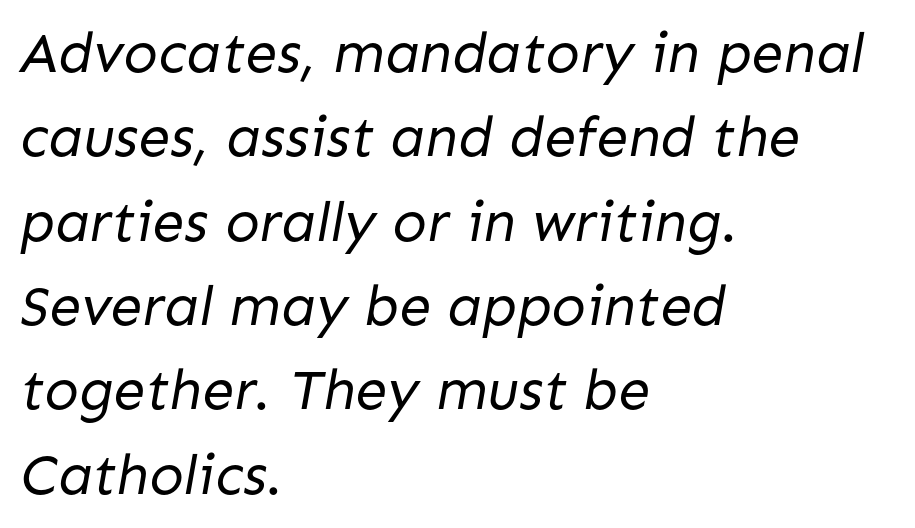
The tracking reads as untouched default to a designer's eye. Bold? No — there's no thickening of the strokes. Evenly set lines give the paragraph a standard silhouette. Alignment: flush left. Decoration check: the copy has no underline.
